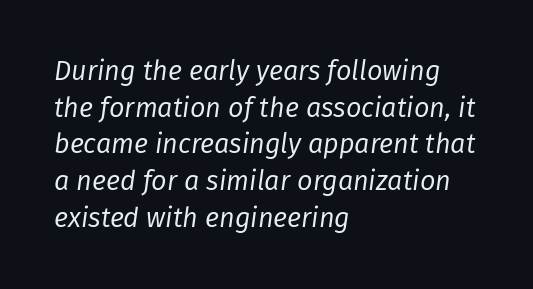
Q: Is the text bold? A: No.
Q: Is the text italic (slanted)? A: Yes, it leans right by about 8 degrees.
Q: Is the text underlined? A: No.
Q: How is the paragraph aligned? A: Left-aligned.
Q: Is the spacing between letters normal or unusually wide? A: Normal.
Q: Is the spacing between lines tight, normal or loose? A: Normal.
